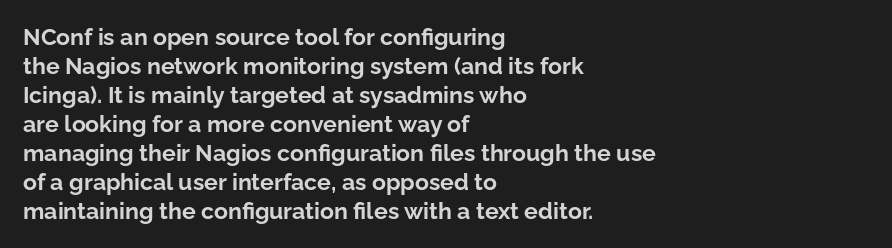
The image shows 23 px bold type, upright; set left-aligned, normal line spacing (1.26x), normal letter spacing, not underlined.
